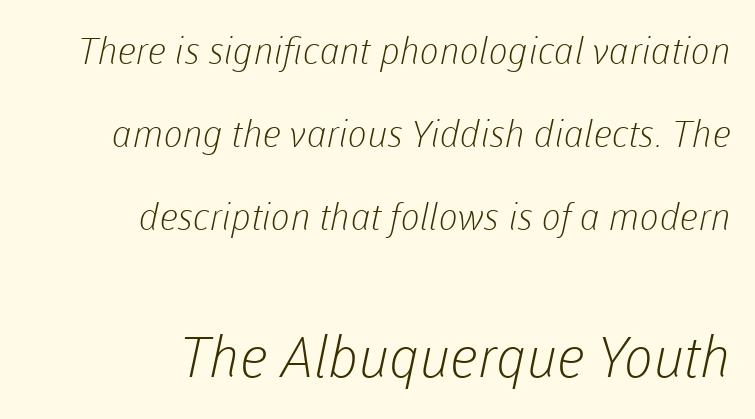
The image shows 56 px light sans-serif type; set right-aligned, loose line spacing (2.24x), normal letter spacing, not underlined; the second (bottom) block is 1.51x larger; low stroke contrast and a medium x-height.
